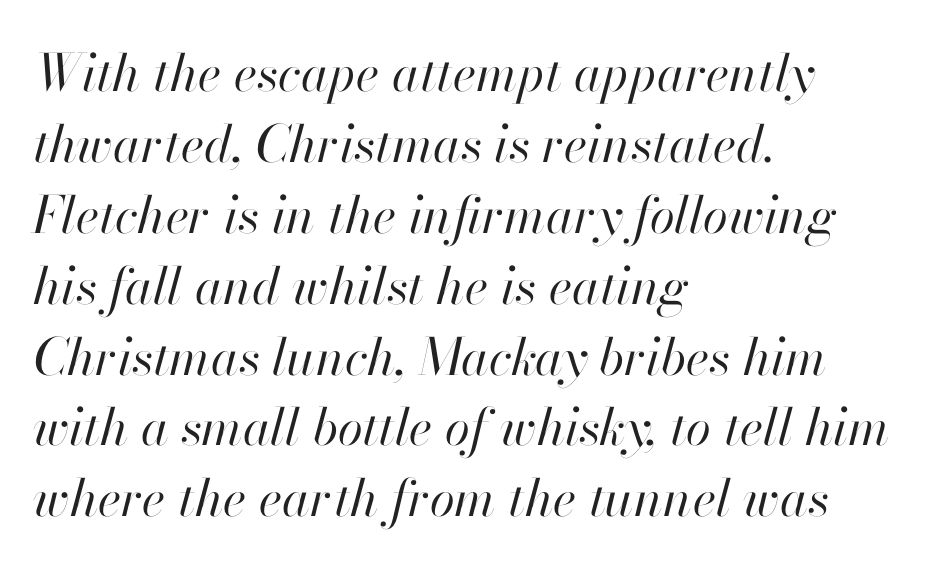
Q: Is the text bold? A: No.
Q: Is the text italic (slanted)? A: Yes, it leans right by about 13 degrees.
Q: Is the text underlined? A: No.
Q: How is the paragraph aligned? A: Left-aligned.
Q: Is the spacing between letters normal or unusually wide? A: Normal.
Q: Is the spacing between lines tight, normal or loose? A: Normal.
Q: Width (condensed, normal, or wide)? A: Normal.
Q: Stroke contrast? A: High.
Q: x-height? A: Small.
Q: Monospaced? A: No.
